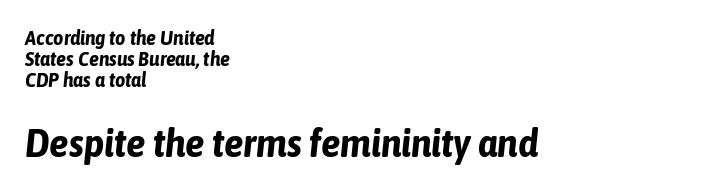
Q: Is the text bold? A: Yes.
Q: Is the text italic (slanted)? A: Yes, it leans right by about 6 degrees.
Q: Is the text underlined? A: No.
Q: How is the paragraph aligned? A: Left-aligned.
Q: Is the spacing between letters normal or unusually wide? A: Normal.
Q: Is the spacing between lines tight, normal or loose? A: Tight.
Q: Which block of text is set in a larger size, the first (top) or the second (bottom)? A: The second (bottom) one.
Q: Width (condensed, normal, or wide)? A: Condensed.
Q: Stroke contrast? A: Low.
Q: x-height? A: Medium.
Q: Monospaced? A: No.
